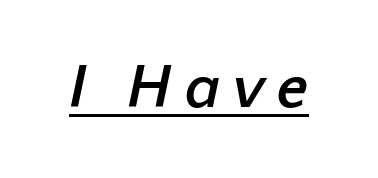
Q: Is the text bold? A: Yes.
Q: Is the typeface a serif or a sans-serif typeface? A: Sans-serif.
Q: Is the text underlined? A: Yes.
Q: Is the spacing between letters normal or unusually wide? A: Unusually wide.
Q: Width (condensed, normal, or wide)? A: Normal.
Q: Stroke contrast? A: Low.
Q: x-height? A: Medium.
Q: Monospaced? A: No.
